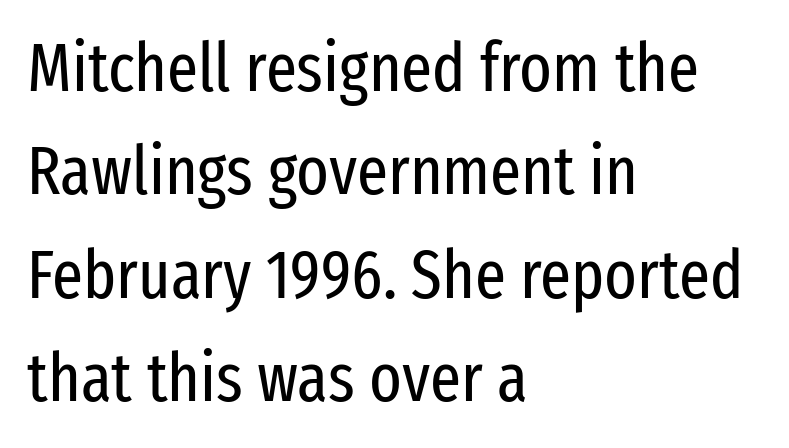
Q: Is the text bold? A: No.
Q: Is the text italic (slanted)? A: No, it is upright.
Q: Is the typeface a serif or a sans-serif typeface? A: Sans-serif.
Q: Is the text underlined? A: No.
Q: How is the paragraph aligned? A: Left-aligned.
Q: Is the spacing between letters normal or unusually wide? A: Normal.
Q: Is the spacing between lines tight, normal or loose? A: Normal.
Q: Width (condensed, normal, or wide)? A: Condensed.
Q: Stroke contrast? A: Low.
Q: x-height? A: Medium.
Q: Monospaced? A: No.
